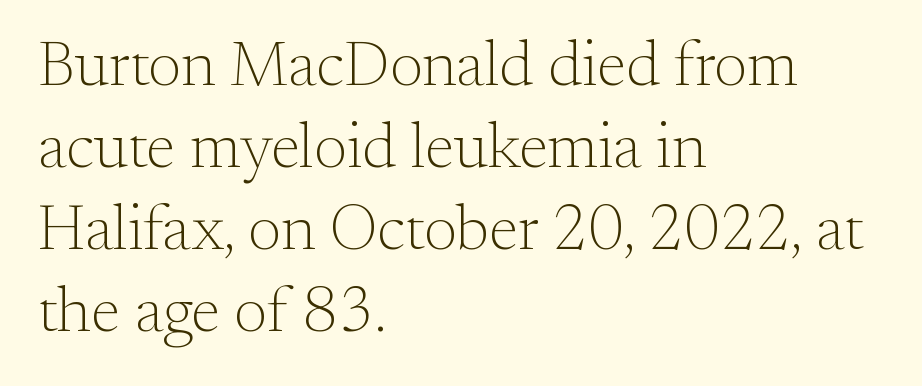
{"serif": "yes", "italic": "no", "bold": "no", "weight": "light", "width": "normal", "stroke_contrast": "medium", "x_height": "small", "monospaced": "no", "underline": "no", "align": "left", "line_spacing": "normal", "line_spacing_ratio": 1.3, "letter_spacing": "normal", "letter_spacing_em": 0.0, "glyph_px": 63}
